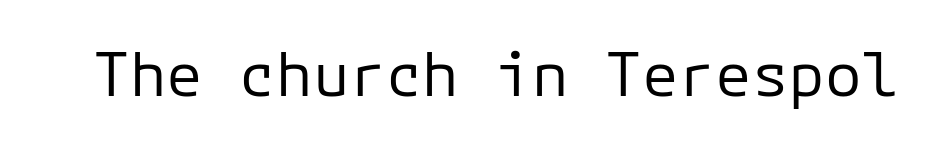
{"serif": "no", "italic": "no", "bold": "no", "weight": "regular", "width": "normal", "stroke_contrast": "low", "x_height": "medium", "monospaced": "yes", "underline": "no", "letter_spacing": "normal", "letter_spacing_em": 0.0, "glyph_px": 61}
